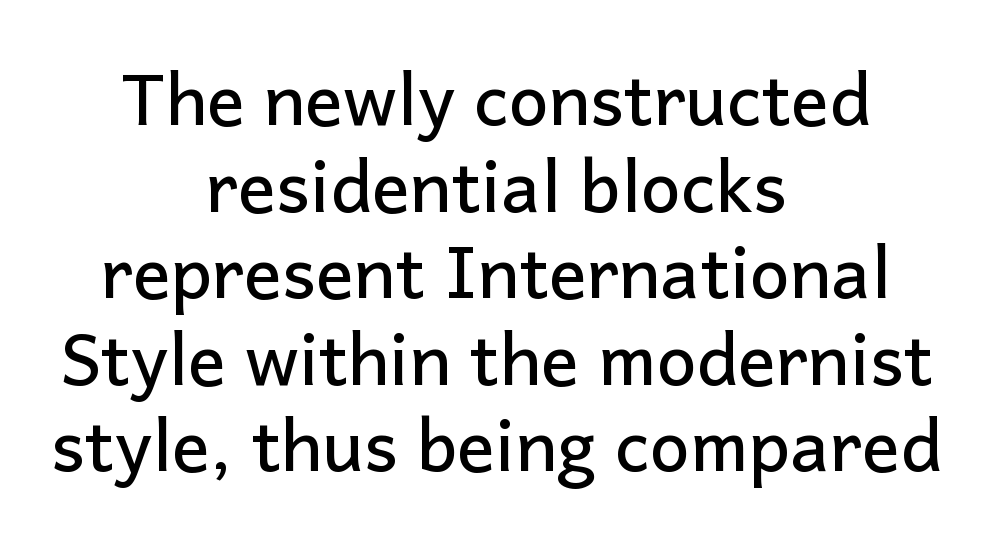
The lettering holds an erect, upright posture throughout. The words here are not underlined. Spacing between characters is what you'd get straight out of the box. This rendering employs a face without finishing strokes, i.e., a sans-serif. These lines are centered, leaving both edges ragged. Here the designer chose a conventional face with non-uniform glyph widths.
